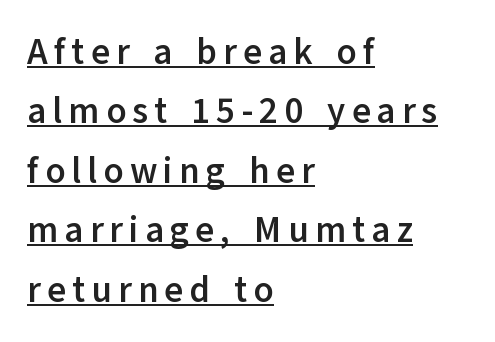
{"serif": "no", "italic": "no", "bold": "yes", "weight": "semibold", "width": "normal", "stroke_contrast": "low", "x_height": "medium", "monospaced": "no", "underline": "yes", "align": "left", "line_spacing": "normal", "line_spacing_ratio": 1.65, "glyph_px": 36}
